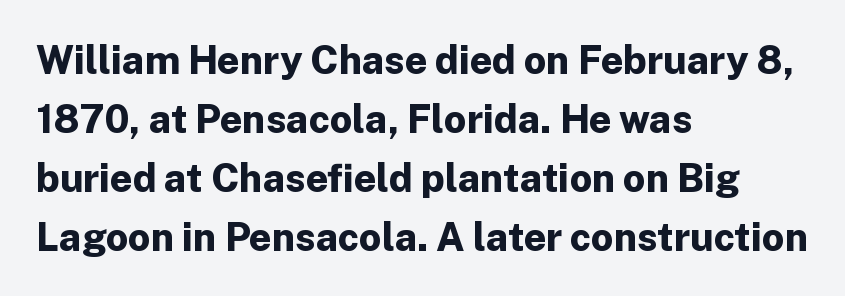
Q: Is the text bold? A: Yes.
Q: Is the text italic (slanted)? A: No, it is upright.
Q: Is the typeface a serif or a sans-serif typeface? A: Sans-serif.
Q: Is the text underlined? A: No.
Q: How is the paragraph aligned? A: Left-aligned.
Q: Is the spacing between letters normal or unusually wide? A: Normal.
Q: Is the spacing between lines tight, normal or loose? A: Normal.
Q: Width (condensed, normal, or wide)? A: Normal.
Q: Stroke contrast? A: Low.
Q: x-height? A: Medium.
Q: Monospaced? A: No.
